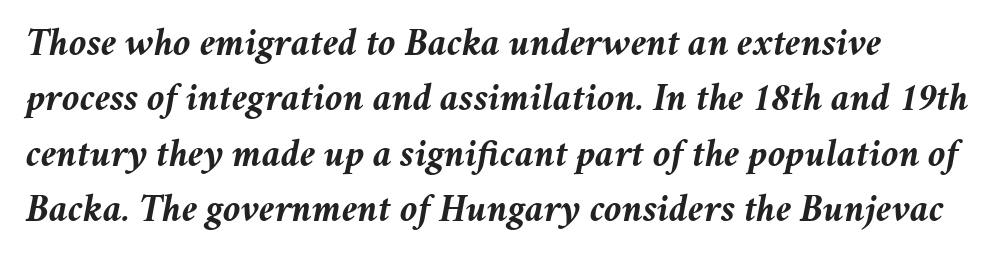
The image shows 39 px semibold type, italic (leaning right); set normal line spacing (1.42x), normal letter spacing, not underlined; medium stroke contrast and a medium x-height.
